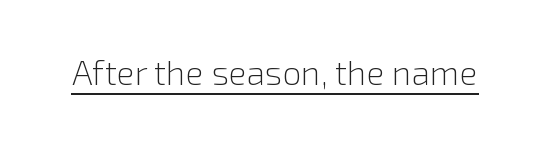
The image shows 34 px light sans-serif type, upright; set normal letter spacing, underlined; a medium x-height.
